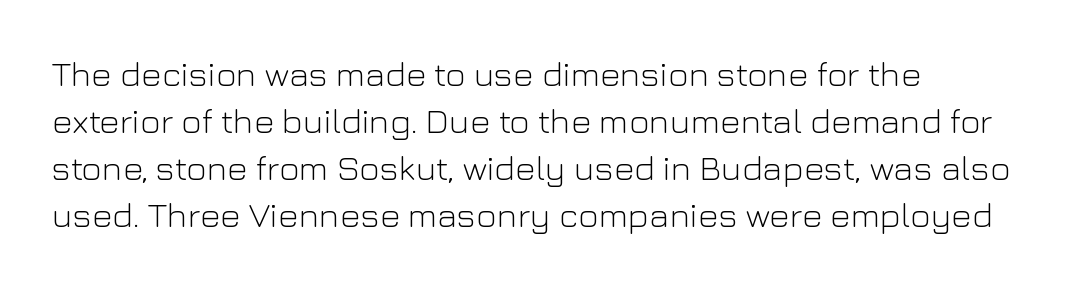
{"serif": "no", "italic": "no", "bold": "no", "weight": "light", "width": "normal", "stroke_contrast": "low", "x_height": "medium", "monospaced": "no", "underline": "no", "align": "left", "line_spacing": "normal", "line_spacing_ratio": 1.34, "letter_spacing": "normal", "letter_spacing_em": 0.0, "glyph_px": 35}
